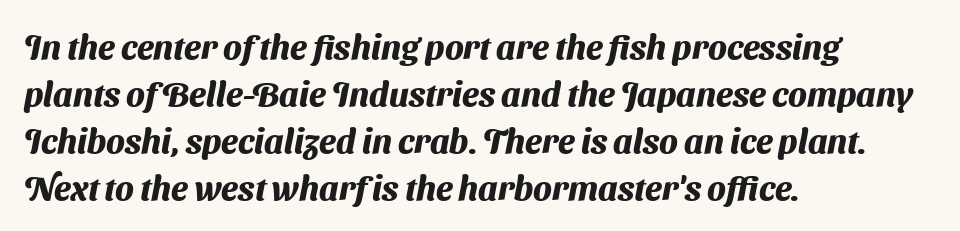
Q: Is the text bold? A: Yes.
Q: Is the typeface a serif or a sans-serif typeface? A: Sans-serif.
Q: Is the text underlined? A: No.
Q: How is the paragraph aligned? A: Left-aligned.
Q: Is the spacing between letters normal or unusually wide? A: Normal.
Q: Is the spacing between lines tight, normal or loose? A: Normal.
Q: Width (condensed, normal, or wide)? A: Normal.
Q: Stroke contrast? A: Medium.
Q: x-height? A: Medium.
Q: Monospaced? A: No.
